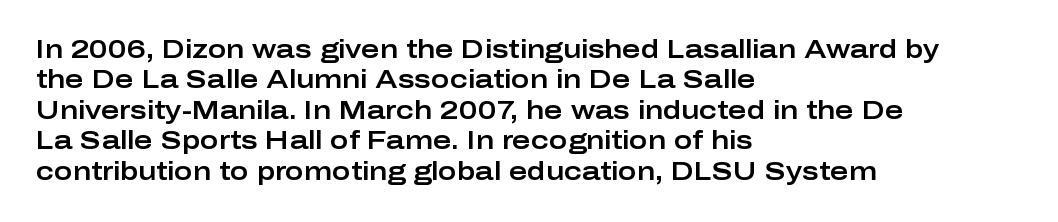
{"italic": "no", "underline": "no", "align": "left", "line_spacing_ratio": 1.22, "letter_spacing": "normal", "letter_spacing_em": 0.0, "glyph_px": 25}
